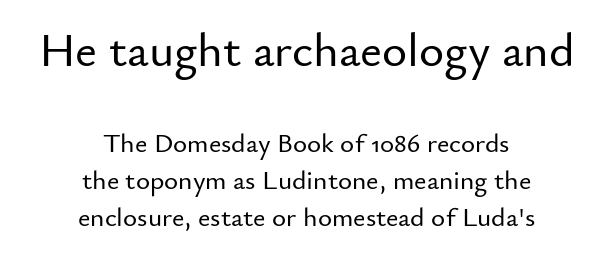
{"serif": "no", "italic": "no", "width": "normal", "stroke_contrast": "low", "x_height": "small", "monospaced": "no", "underline": "no", "align": "center", "line_spacing": "normal", "line_spacing_ratio": 1.38, "letter_spacing": "normal", "letter_spacing_em": 0.0, "larger_block": "first", "size_ratio": 1.78, "glyph_px": 48}
